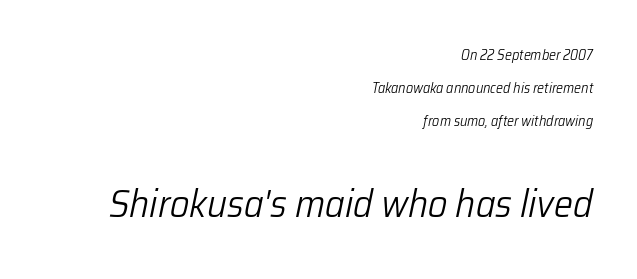
Successive baselines arrive slowly, with a big drop between each. The font's italic variant was chosen for this text. The letterforms sit at book weight or below. The string is rendered with underlining switched off. A typesetter would call this proportional, since set widths differ per character.
